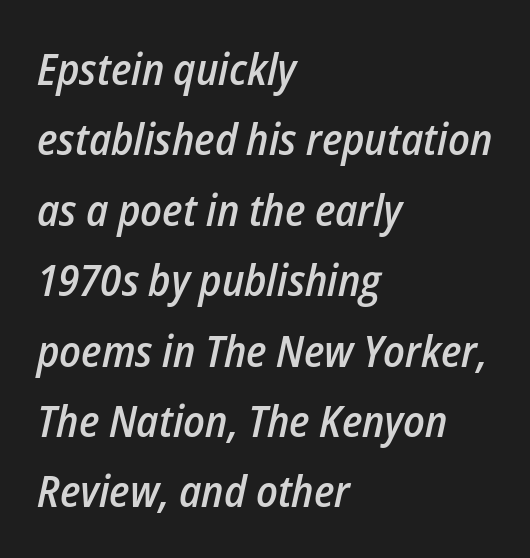
The image shows 44 px semibold, condensed type, italic (leaning right); set left-aligned, normal line spacing (1.6x), normal letter spacing, not underlined; low stroke contrast and a medium x-height.
